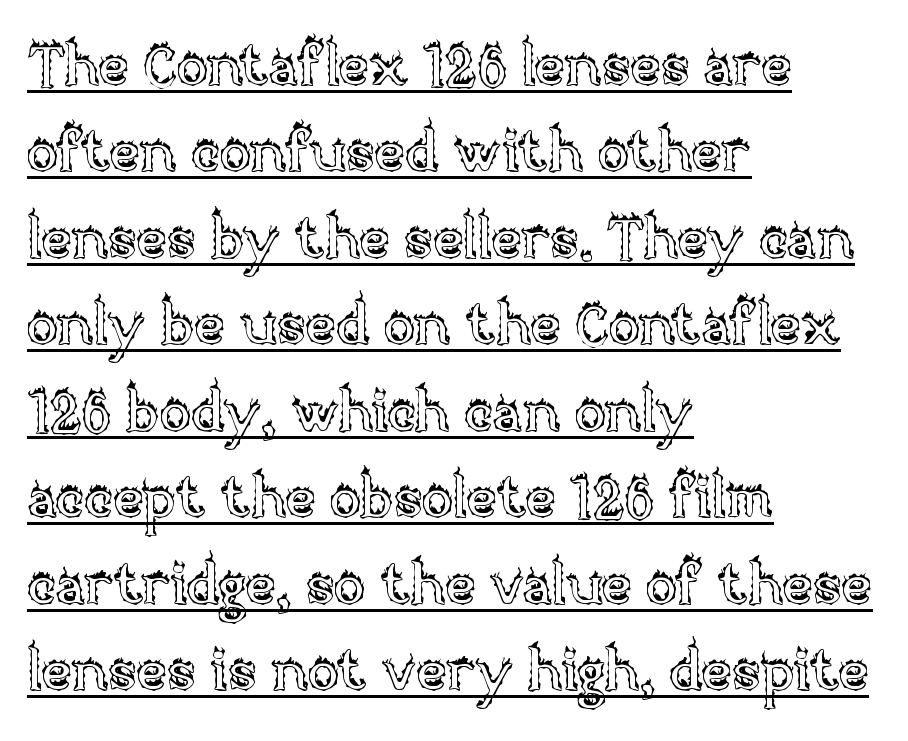
The image shows 58 px text type, upright; set left-aligned, normal line spacing (1.49x), normal letter spacing, underlined; a large x-height.
